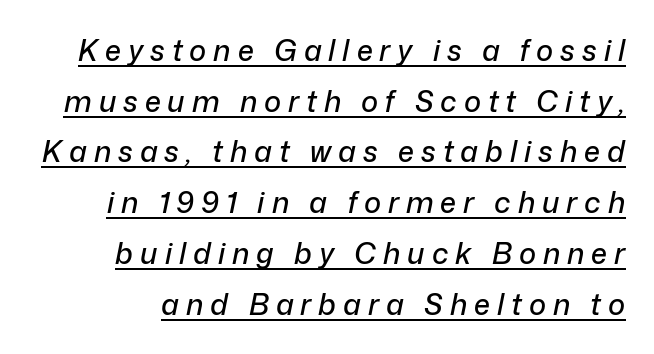
{"italic": "yes", "lean": "right", "slant_degrees": 12, "width": "normal", "stroke_contrast": "low", "x_height": "medium", "monospaced": "no", "underline": "yes", "line_spacing_ratio": 1.75, "letter_spacing": "wide", "letter_spacing_em": 0.24, "glyph_px": 29}
